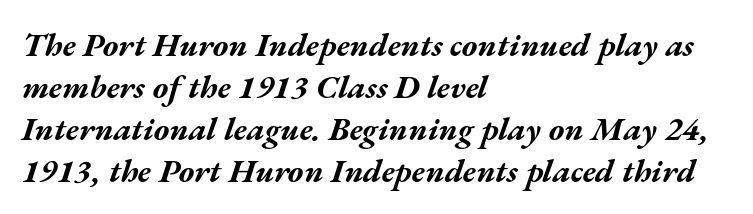
Q: Is the text bold? A: Yes.
Q: Is the text italic (slanted)? A: Yes, it leans right by about 17 degrees.
Q: Is the text underlined? A: No.
Q: How is the paragraph aligned? A: Left-aligned.
Q: Is the spacing between letters normal or unusually wide? A: Normal.
Q: Is the spacing between lines tight, normal or loose? A: Normal.
Q: Width (condensed, normal, or wide)? A: Wide.
Q: Stroke contrast? A: Medium.
Q: x-height? A: Medium.
Q: Monospaced? A: No.
